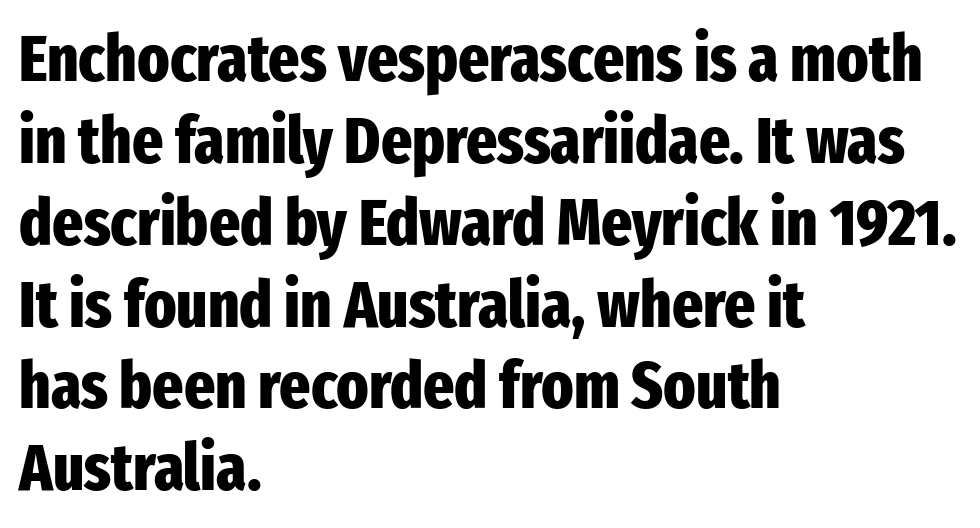
The image shows 66 px heavy, condensed sans-serif type, upright; set left-aligned, line spacing 1.24x, normal letter spacing, not underlined; low stroke contrast and a medium x-height.
